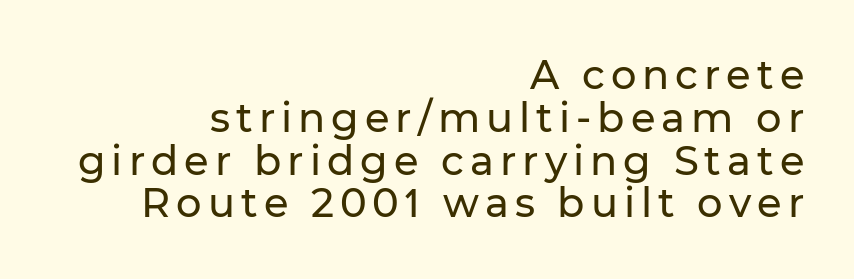
These lines are composed in type without serifs. The passage shown is typed in a proportional face where columns would drift. The type sits square on the baseline with zero lean. Which margin do the lines hug? The right one — the left edge is uneven.
